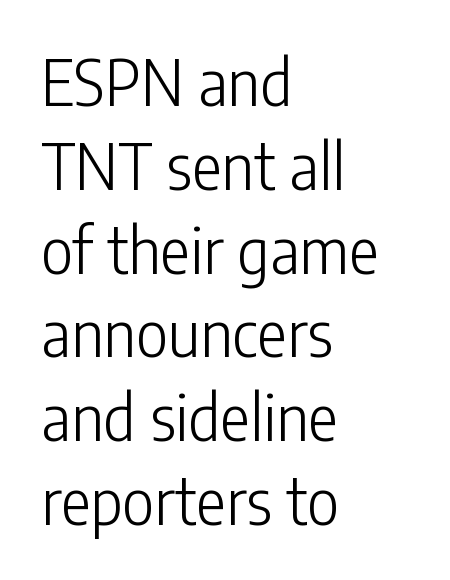
The image shows 63 px light, condensed sans-serif type, upright; set left-aligned, normal line spacing (1.33x), normal letter spacing, not underlined; low stroke contrast and a medium x-height.
